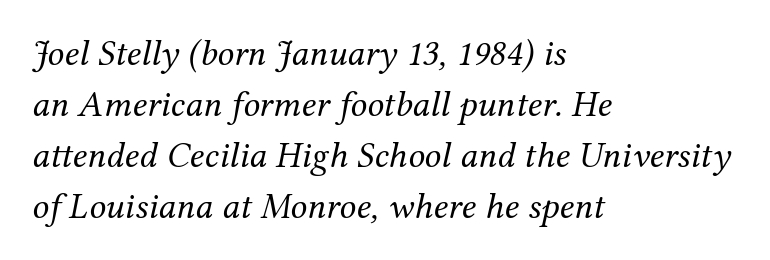
{"serif": "yes", "italic": "yes", "lean": "right", "slant_degrees": 12, "bold": "no", "weight": "regular", "width": "normal", "stroke_contrast": "medium", "x_height": "medium", "monospaced": "no", "underline": "no", "align": "left", "line_spacing": "normal", "line_spacing_ratio": 1.38, "letter_spacing": "normal", "letter_spacing_em": 0.0, "glyph_px": 37}
